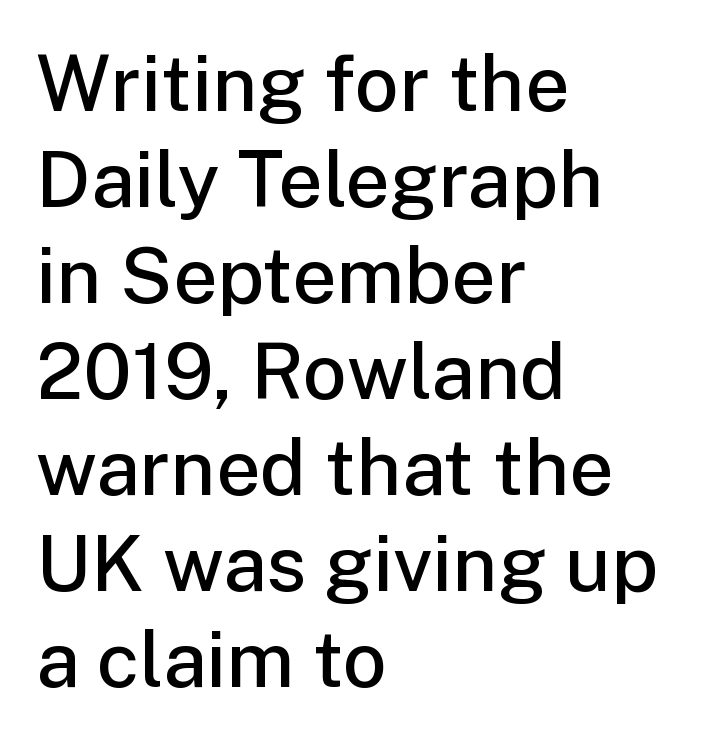
Every stem runs plumb, perpendicular to the baseline. Weight: semibold (demi). Line starts are locked; line ends wander. This sample has the flowing, uneven cadence of proportional lettering. Check where the strokes stop: nothing finishes them off — pure sans.
